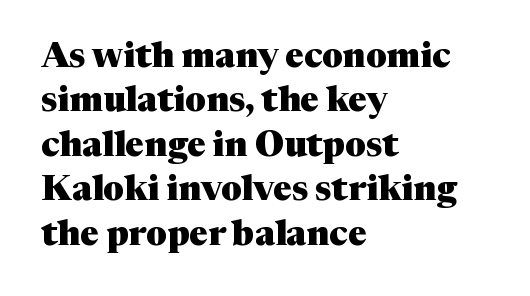
{"serif": "yes", "italic": "no", "bold": "yes", "weight": "heavy", "width": "normal", "stroke_contrast": "medium", "x_height": "medium", "monospaced": "no", "underline": "no", "align": "left", "line_spacing": "normal", "line_spacing_ratio": 1.27, "letter_spacing": "normal", "letter_spacing_em": 0.0, "glyph_px": 35}
